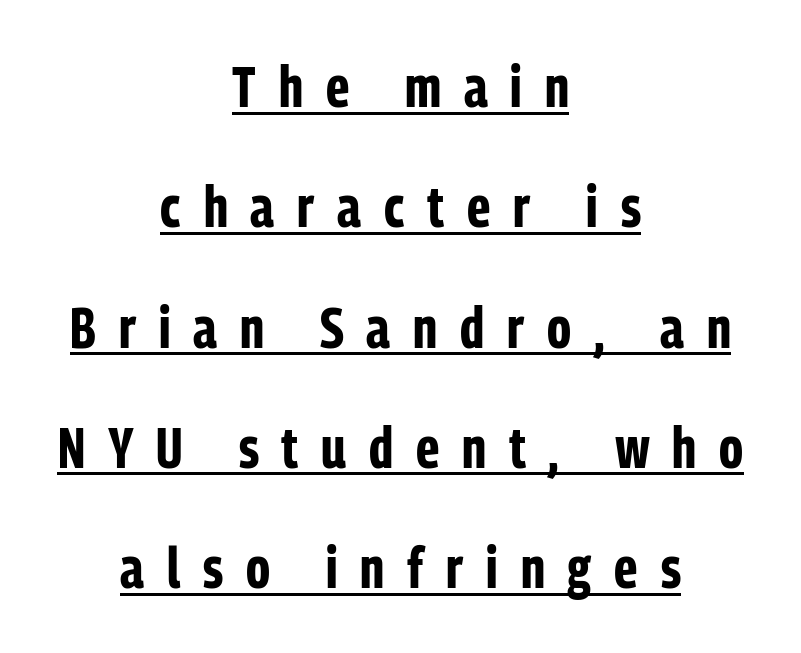
Q: Is the text bold? A: Yes.
Q: Is the text italic (slanted)? A: No, it is upright.
Q: Is the typeface a serif or a sans-serif typeface? A: Sans-serif.
Q: Is the text underlined? A: Yes.
Q: How is the paragraph aligned? A: Centered.
Q: Is the spacing between letters normal or unusually wide? A: Unusually wide.
Q: Is the spacing between lines tight, normal or loose? A: Loose.
Q: Width (condensed, normal, or wide)? A: Condensed.
Q: Stroke contrast? A: Low.
Q: x-height? A: Medium.
Q: Monospaced? A: No.
